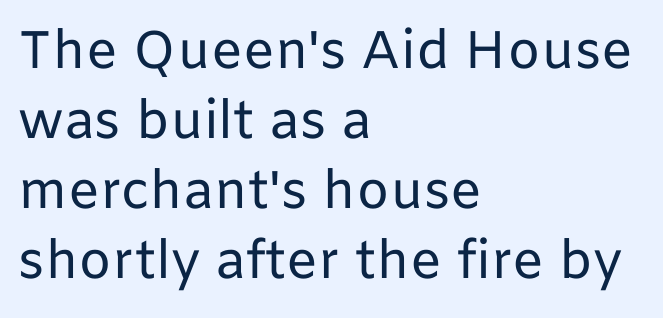
You could not count columns in this text — the font is proportionally spaced. These glyphs show unthickened strokes, regular width or finer. The lines are quadded left. A roman cut, with each character standing at attention. Unmarked baselines from the first word to the last. Caption: standard tracking, unaltered.
